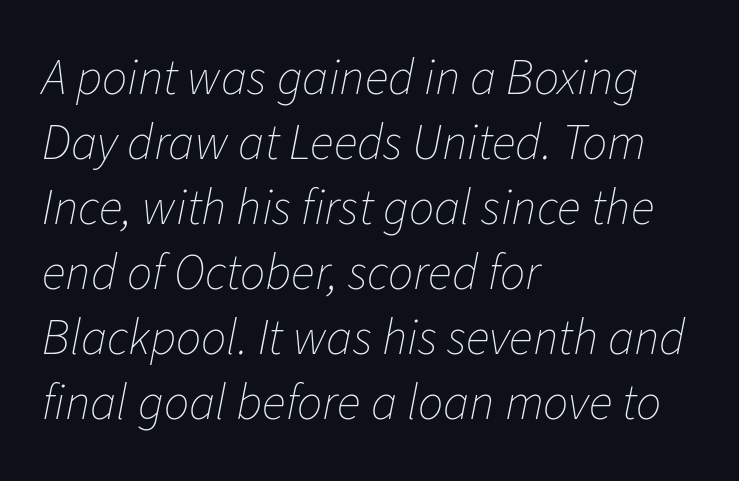
{"italic": "yes", "lean": "right", "slant_degrees": 11, "bold": "no", "weight": "thin", "width": "normal", "stroke_contrast": "low", "x_height": "medium", "monospaced": "no", "underline": "no", "align": "left", "line_spacing": "normal", "line_spacing_ratio": 1.3, "letter_spacing": "normal", "letter_spacing_em": 0.0, "glyph_px": 50}
